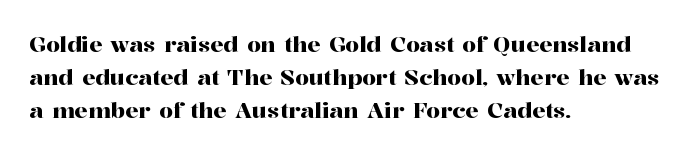
Q: Is the text italic (slanted)? A: No, it is upright.
Q: Is the text underlined? A: No.
Q: How is the paragraph aligned? A: Left-aligned.
Q: Is the spacing between letters normal or unusually wide? A: Normal.
Q: Is the spacing between lines tight, normal or loose? A: Normal.
